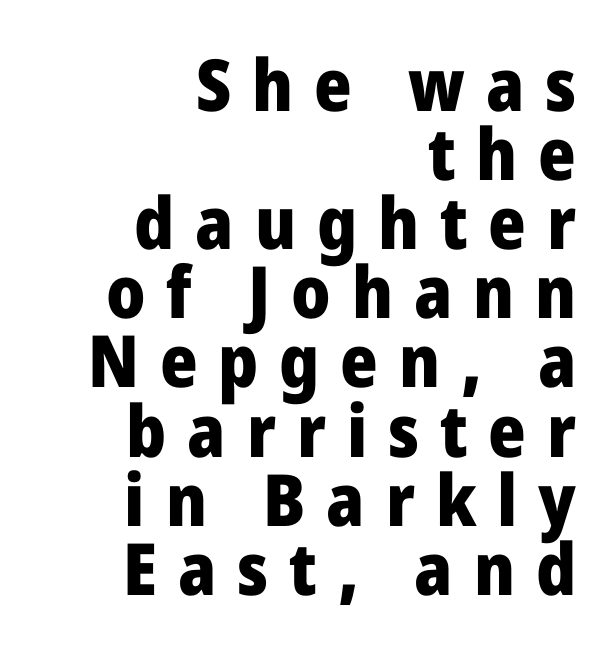
Q: Is the text bold? A: Yes.
Q: Is the text italic (slanted)? A: No, it is upright.
Q: Is the typeface a serif or a sans-serif typeface? A: Sans-serif.
Q: Is the text underlined? A: No.
Q: How is the paragraph aligned? A: Right-aligned.
Q: Is the spacing between letters normal or unusually wide? A: Unusually wide.
Q: Is the spacing between lines tight, normal or loose? A: Tight.
Q: Width (condensed, normal, or wide)? A: Normal.
Q: Stroke contrast? A: Low.
Q: x-height? A: Medium.
Q: Monospaced? A: No.
